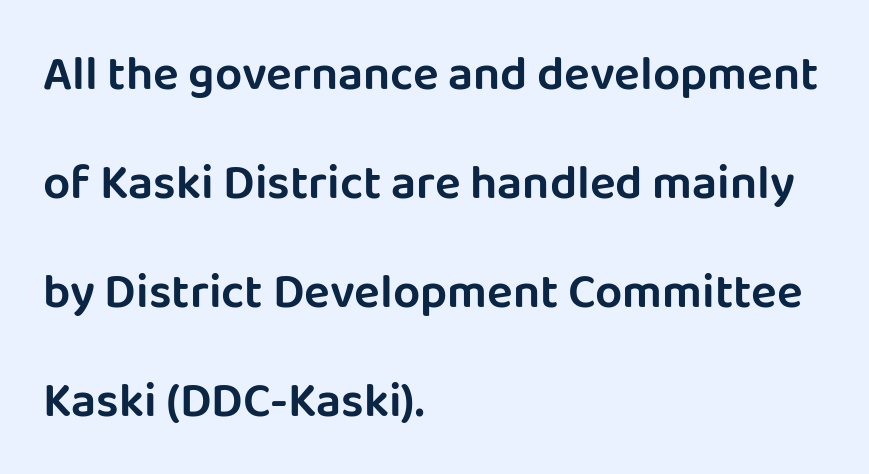
{"serif": "no", "italic": "no", "width": "normal", "stroke_contrast": "low", "x_height": "large", "monospaced": "no", "underline": "no", "align": "left", "line_spacing": "loose", "line_spacing_ratio": 2.27, "letter_spacing": "normal", "letter_spacing_em": 0.0, "glyph_px": 48}
